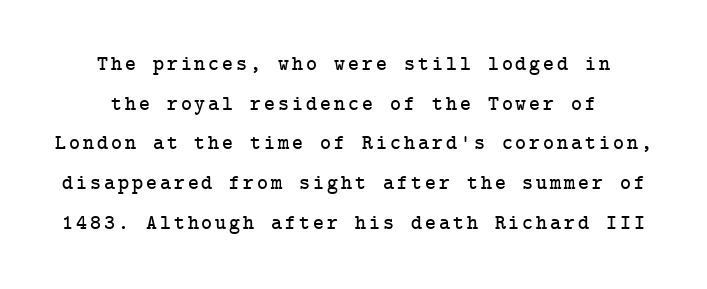
Q: Is the text italic (slanted)? A: No, it is upright.
Q: Is the text underlined? A: No.
Q: How is the paragraph aligned? A: Centered.
